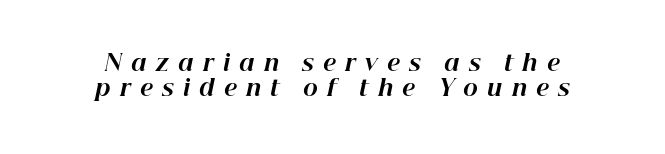
Q: Is the text bold? A: Yes.
Q: Is the text italic (slanted)? A: Yes, it leans right by about 12 degrees.
Q: Is the text underlined? A: No.
Q: Is the spacing between letters normal or unusually wide? A: Unusually wide.
Q: Is the spacing between lines tight, normal or loose? A: Tight.
